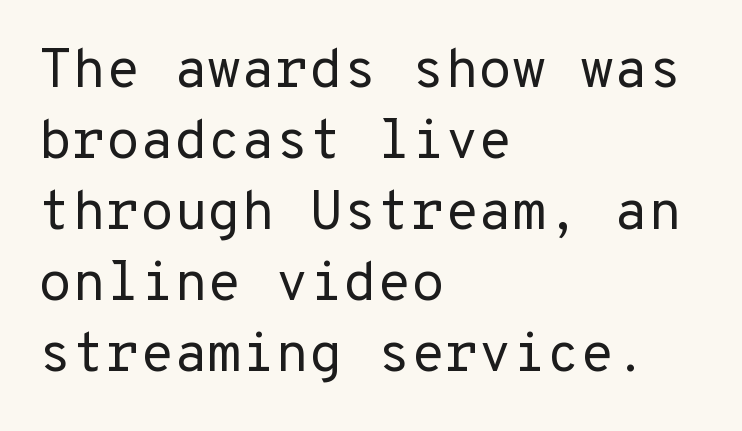
{"serif": "no", "italic": "no", "bold": "no", "weight": "regular", "width": "normal", "stroke_contrast": "low", "x_height": "medium", "underline": "no", "align": "left", "line_spacing": "normal", "line_spacing_ratio": 1.29, "letter_spacing": "normal", "letter_spacing_em": 0.0, "glyph_px": 55}
